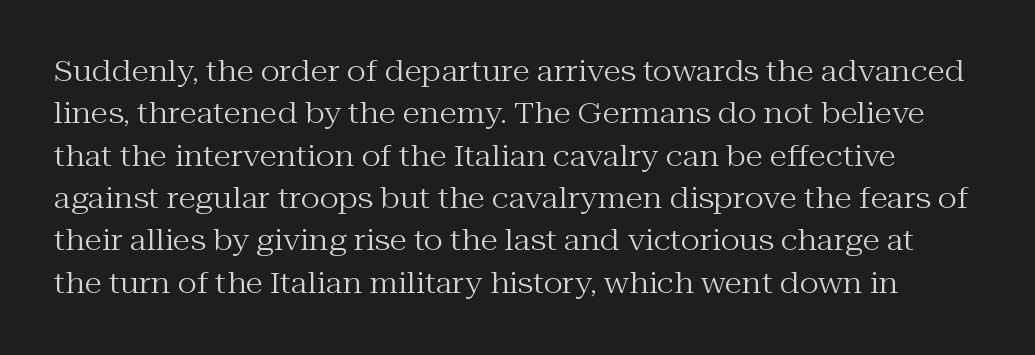
{"serif": "yes", "italic": "no", "bold": "no", "weight": "regular", "width": "normal", "stroke_contrast": "medium", "x_height": "medium", "monospaced": "no", "underline": "no", "line_spacing": "normal", "line_spacing_ratio": 1.46, "letter_spacing": "normal", "letter_spacing_em": 0.0, "glyph_px": 29}
